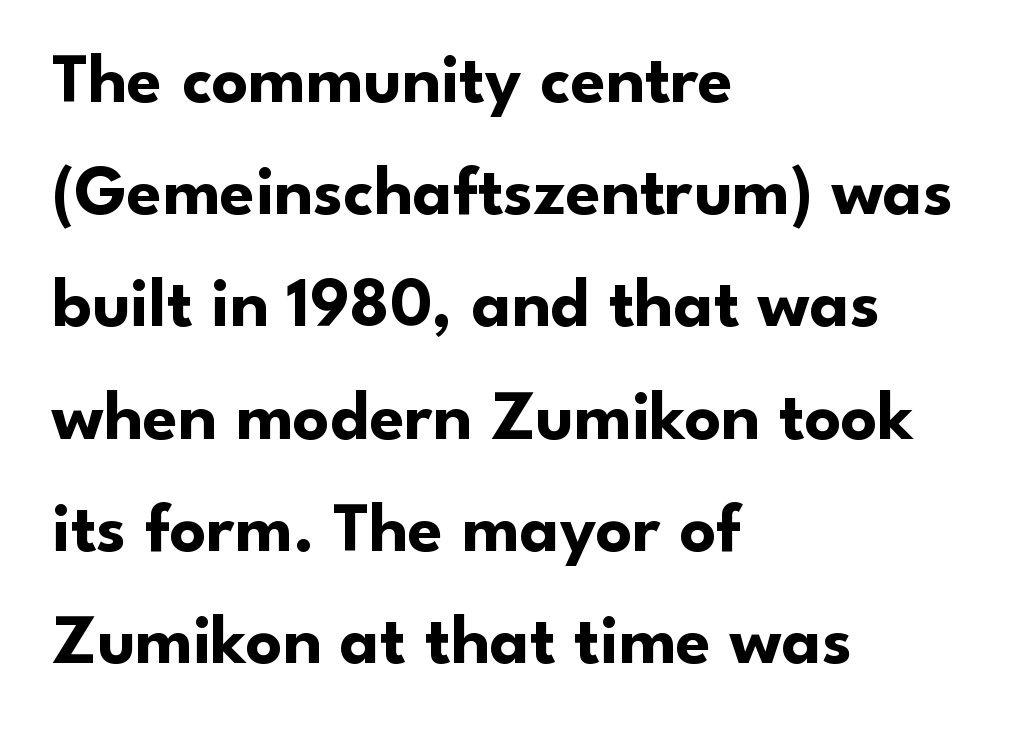
{"serif": "no", "italic": "no", "bold": "yes", "weight": "bold", "width": "normal", "stroke_contrast": "low", "x_height": "small", "monospaced": "no", "underline": "no", "align": "left", "line_spacing": "normal", "line_spacing_ratio": 1.58, "letter_spacing": "normal", "letter_spacing_em": 0.0, "glyph_px": 71}
